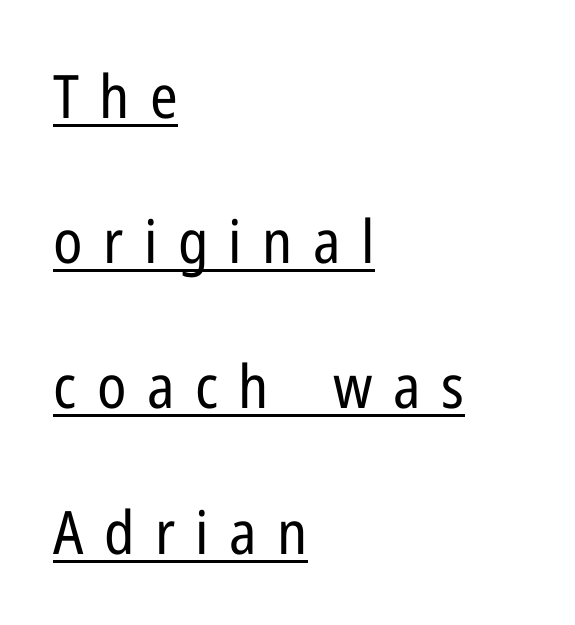
The image shows 60 px regular-weight, condensed sans-serif type, upright; set left-aligned, loose line spacing (2.42x), unusually wide letter spacing (+0.34 em), underlined; low stroke contrast and a medium x-height.
